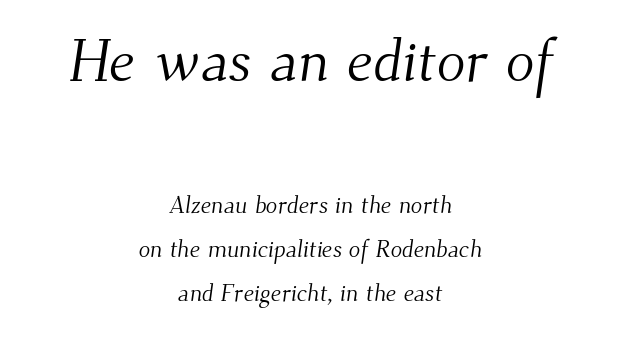
The image shows 60 px light serif type; set centered, line spacing 1.83x, normal letter spacing, not underlined; the first (top) block is 2.5x larger; medium stroke contrast and a small x-height.
